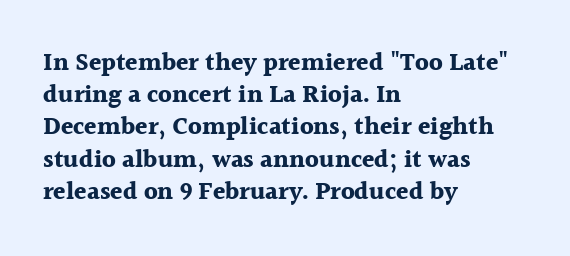
Q: Is the text bold? A: Yes.
Q: Is the text italic (slanted)? A: No, it is upright.
Q: Is the text underlined? A: No.
Q: How is the paragraph aligned? A: Left-aligned.
Q: Is the spacing between letters normal or unusually wide? A: Normal.
Q: Is the spacing between lines tight, normal or loose? A: Normal.
